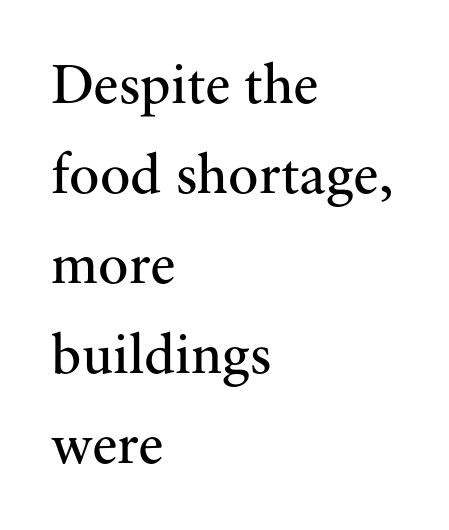
The lines are quadded left. Honestly, the letter spacing is just normal — you wouldn't notice it. Font category for this specimen: serif. You could not count columns in this text — the font is proportionally spaced.
